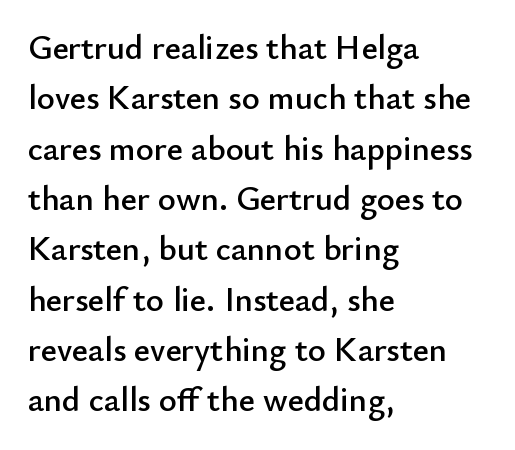
{"serif": "no", "italic": "no", "width": "normal", "stroke_contrast": "low", "x_height": "small", "monospaced": "no", "underline": "no", "align": "left", "line_spacing": "normal", "line_spacing_ratio": 1.48, "letter_spacing": "normal", "letter_spacing_em": 0.0, "glyph_px": 34}
